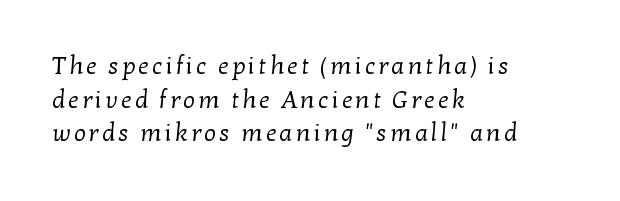
The image shows 24 px text type; set left-aligned, normal line spacing (1.4x), not underlined.
